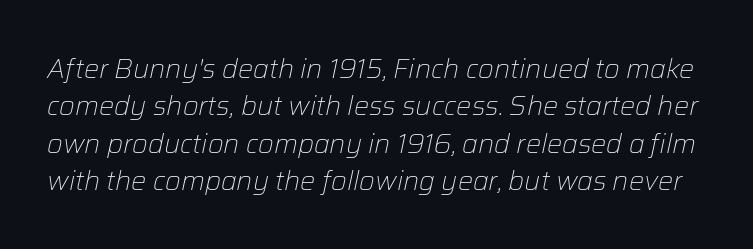
Q: Is the text bold? A: No.
Q: Is the text italic (slanted)? A: Yes, it leans right by about 12 degrees.
Q: Is the text underlined? A: No.
Q: Is the spacing between letters normal or unusually wide? A: Normal.
Q: Is the spacing between lines tight, normal or loose? A: Normal.
